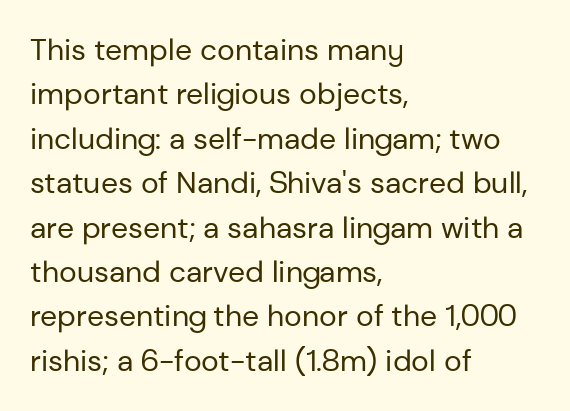
The image shows 30 px regular-weight sans-serif type, upright; set left-aligned, normal line spacing (1.48x), normal letter spacing, not underlined; low stroke contrast and a medium x-height.
